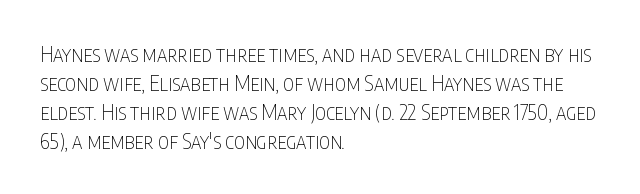
The image shows 21 px text type, upright; set left-aligned, normal line spacing (1.38x), normal letter spacing, not underlined.
